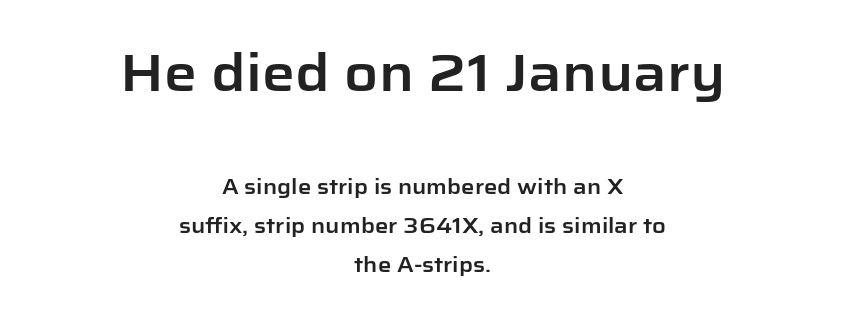
Italic? Not at all — the glyphs are vertical. Size contrast runs from large at the top to small at the bottom. The glyphs in this specimen are sans serif. Tracking here is standard; glyphs follow each other at the usual distance. Anything drawn beneath the words? Only blank space. The rendering uses natural spacing where letterforms have individual widths.
